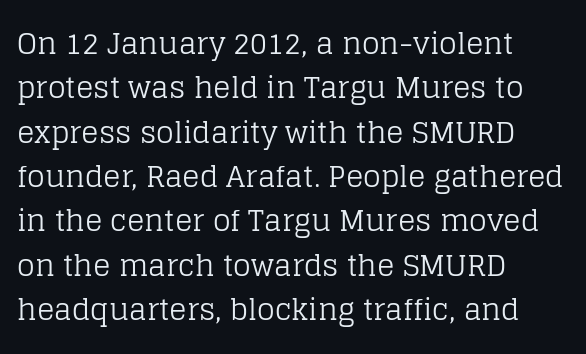
The image shows 29 px regular-weight serif type, upright; set left-aligned, normal line spacing (1.53x), normal letter spacing, not underlined; low stroke contrast and a large x-height.
